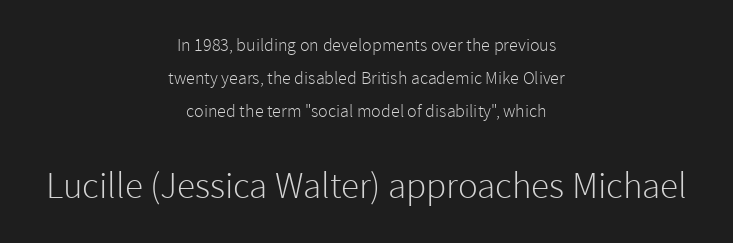
Q: Is the text bold? A: No.
Q: Is the text italic (slanted)? A: No, it is upright.
Q: Is the typeface a serif or a sans-serif typeface? A: Sans-serif.
Q: Is the text underlined? A: No.
Q: How is the paragraph aligned? A: Centered.
Q: Is the spacing between letters normal or unusually wide? A: Normal.
Q: Which block of text is set in a larger size, the first (top) or the second (bottom)? A: The second (bottom) one.
Q: Width (condensed, normal, or wide)? A: Normal.
Q: x-height? A: Medium.
Q: Monospaced? A: No.
